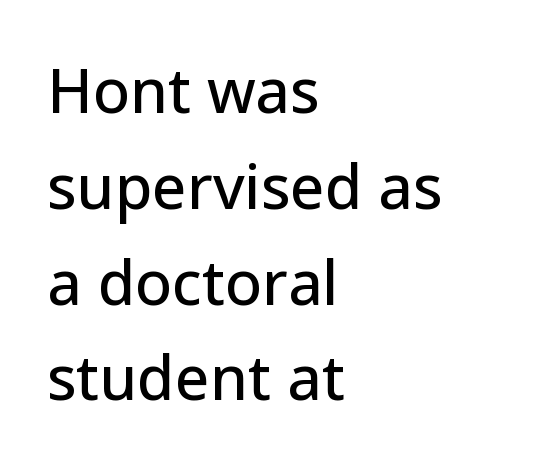
The image shows 61 px sans-serif type, upright; set left-aligned, normal line spacing (1.57x), normal letter spacing, not underlined; low stroke contrast and a medium x-height.
